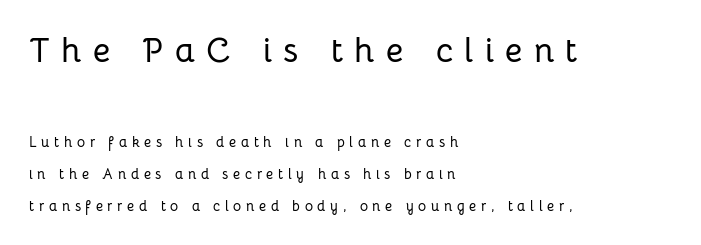
Each line starts at the same left margin while the right side varies. This sample uses a sans-serif face. Rendered with straight, roman letterforms. Leading is clearly above the norm, producing a sparse column. Descenders are the only things crossing below the line.
